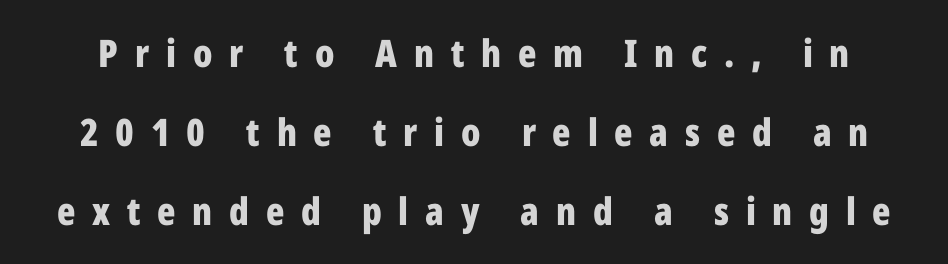
Q: Is the text bold? A: Yes.
Q: Is the text italic (slanted)? A: No, it is upright.
Q: Is the typeface a serif or a sans-serif typeface? A: Sans-serif.
Q: Is the text underlined? A: No.
Q: Is the spacing between letters normal or unusually wide? A: Unusually wide.
Q: Is the spacing between lines tight, normal or loose? A: Loose.
Q: Width (condensed, normal, or wide)? A: Condensed.
Q: Stroke contrast? A: Low.
Q: x-height? A: Medium.
Q: Monospaced? A: No.
